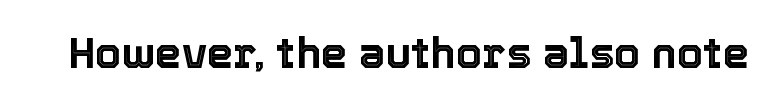
{"italic": "no", "width": "normal", "x_height": "medium", "monospaced": "no", "underline": "no", "letter_spacing": "normal", "letter_spacing_em": 0.0, "glyph_px": 42}
